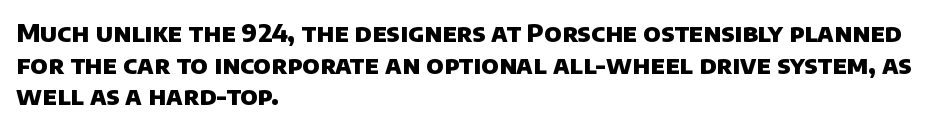
{"bold": "yes", "underline": "no", "align": "left", "line_spacing": "normal", "line_spacing_ratio": 1.27, "letter_spacing": "normal", "letter_spacing_em": 0.0, "glyph_px": 25}
